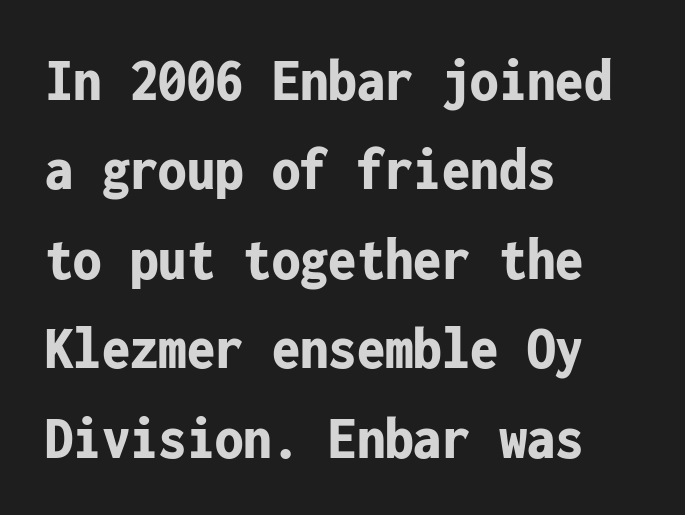
Q: Is the text bold? A: Yes.
Q: Is the text italic (slanted)? A: No, it is upright.
Q: Is the typeface a serif or a sans-serif typeface? A: Sans-serif.
Q: Is the text underlined? A: No.
Q: How is the paragraph aligned? A: Left-aligned.
Q: Is the spacing between letters normal or unusually wide? A: Normal.
Q: Is the spacing between lines tight, normal or loose? A: Normal.
Q: Width (condensed, normal, or wide)? A: Condensed.
Q: Stroke contrast? A: Low.
Q: x-height? A: Medium.
Q: Monospaced? A: Yes.
